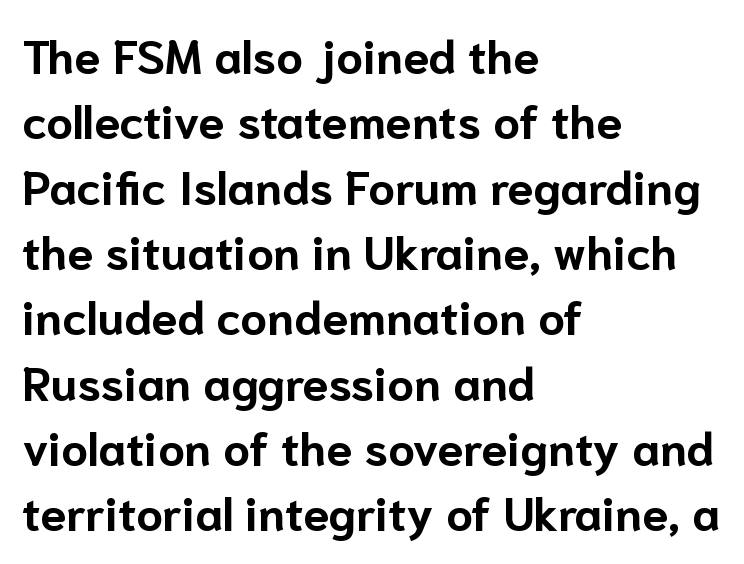
{"serif": "no", "italic": "no", "bold": "yes", "weight": "bold", "width": "normal", "stroke_contrast": "low", "x_height": "medium", "monospaced": "no", "underline": "no", "align": "left", "line_spacing": "normal", "line_spacing_ratio": 1.39, "letter_spacing": "normal", "letter_spacing_em": 0.0, "glyph_px": 47}
